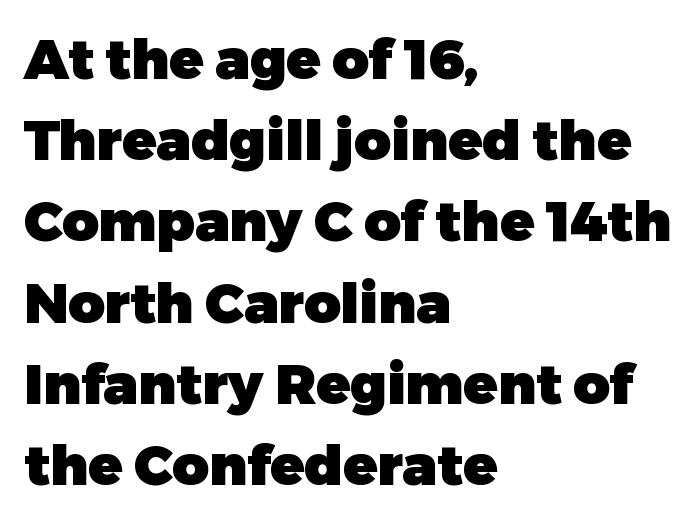
This sample is left-justified, so line endings fall wherever the words run out. Normally led — the rows are evenly, conventionally spaced. Each glyph is drawn with heavy, bold strokes. The font's upright variant was chosen for this text.
